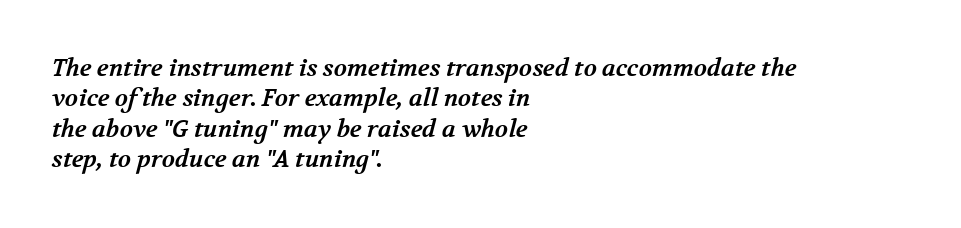
Each new line begins a customary step beneath the previous one. Descenders are the only things crossing below the line. Summary of weight: heavy, a full bold. Line starts are locked; line ends wander. The line texture is even and compact thanks to regular tracking.
